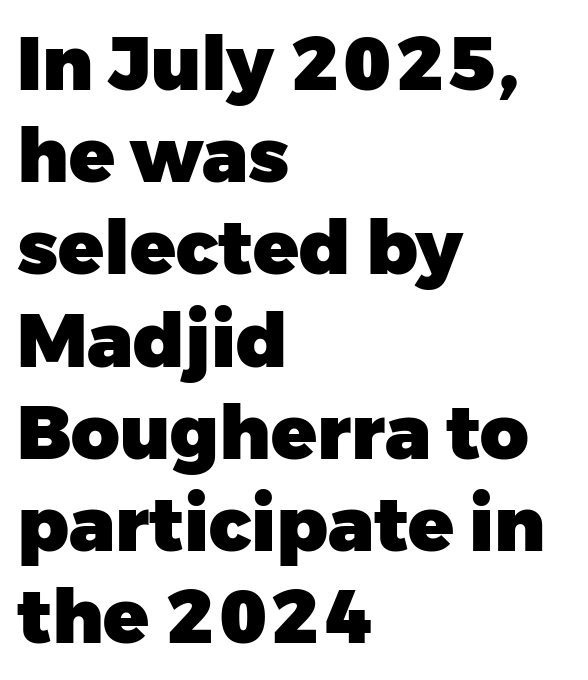
The image shows 75 px heavy sans-serif type, upright; set left-aligned, line spacing 1.23x, normal letter spacing, not underlined; low stroke contrast and a medium x-height.
